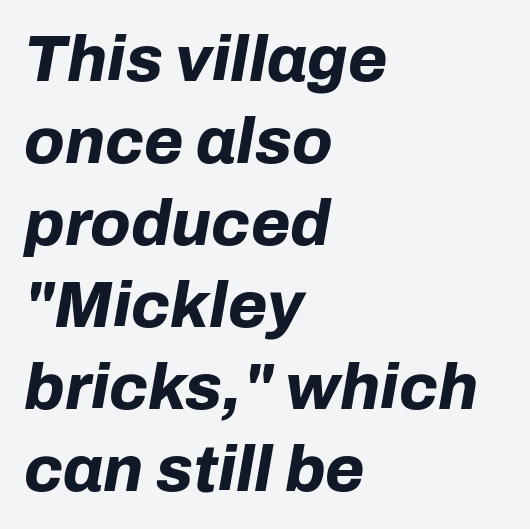
The type is set solid horizontally, with unmodified tracking. The font is running at its bold setting. A typesetter would mark this as italic. Proportional: the letters do not fall into vertical columns.
